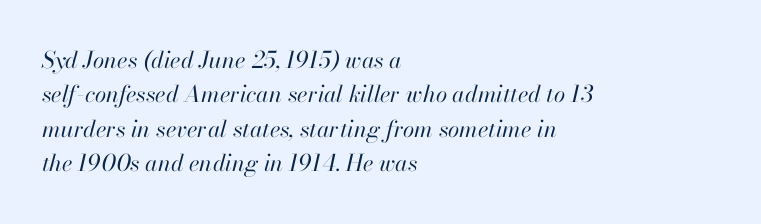
Glance below the letters and you will spot only blank space. A light-to-regular cut is what we see here. Designer's note — italics engaged. You could call the tracking neutral — neither tight nor loose.
